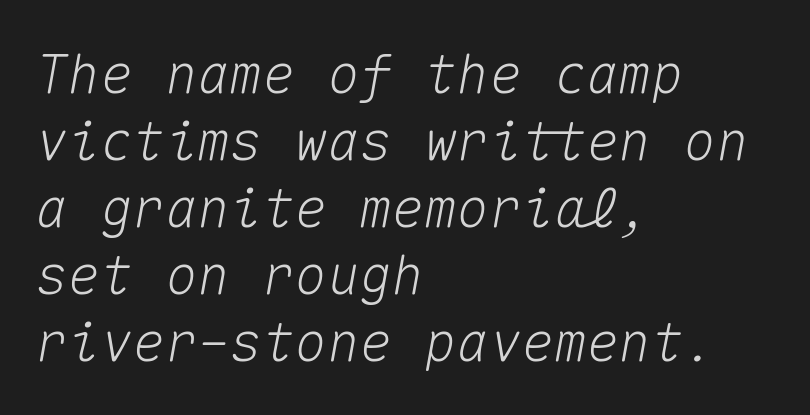
The image shows 54 px text type, italic (leaning right), monospaced; set left-aligned, line spacing 1.24x, normal letter spacing, not underlined; medium stroke contrast and a medium x-height.
